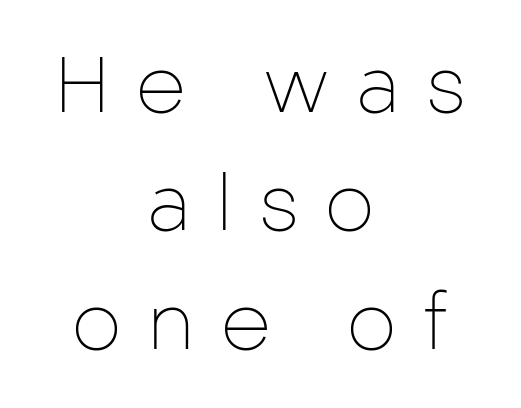
{"serif": "no", "italic": "no", "bold": "no", "weight": "thin", "width": "normal", "stroke_contrast": "low", "x_height": "medium", "monospaced": "no", "underline": "no", "align": "center", "line_spacing": "normal", "line_spacing_ratio": 1.5, "letter_spacing": "wide", "letter_spacing_em": 0.33, "glyph_px": 79}
